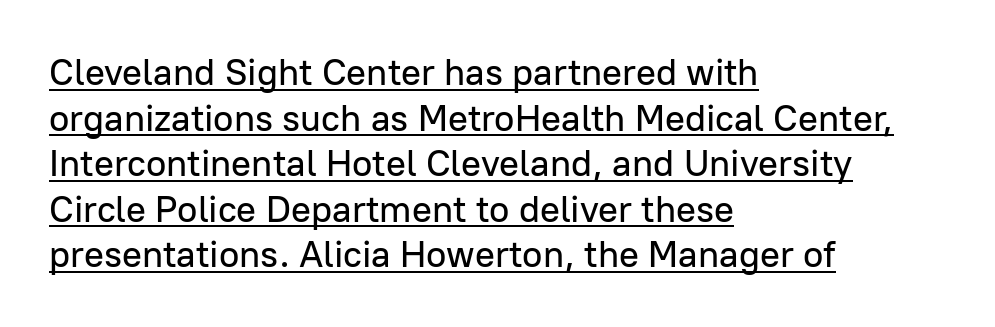
Q: Is the text italic (slanted)? A: No, it is upright.
Q: Is the typeface a serif or a sans-serif typeface? A: Sans-serif.
Q: Is the text underlined? A: Yes.
Q: How is the paragraph aligned? A: Left-aligned.
Q: Is the spacing between letters normal or unusually wide? A: Normal.
Q: Width (condensed, normal, or wide)? A: Normal.
Q: Stroke contrast? A: Low.
Q: x-height? A: Medium.
Q: Monospaced? A: No.
